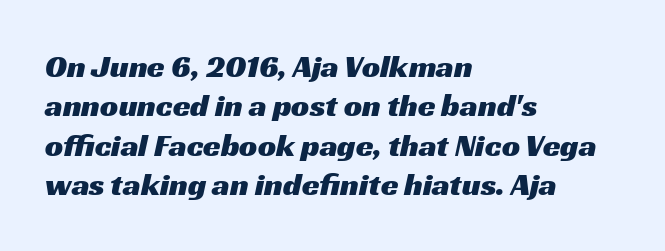
The characters display no serif detailing; their extremities are plain. Plain, unruled lines of type. Each letter keeps its own natural width here, so spacing adapts to shape. Default kerning and tracking; the words read as compact shapes. The lines in this sample share a left origin and differ only in where they stop.
